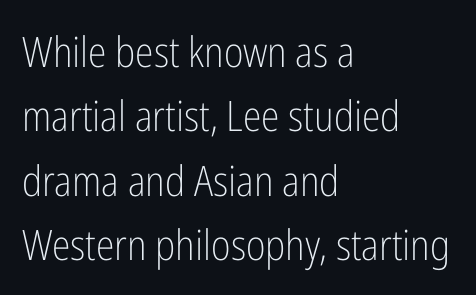
The image shows 42 px light, condensed sans-serif type, upright; set left-aligned, normal line spacing (1.53x), normal letter spacing, not underlined; low stroke contrast and a medium x-height.
